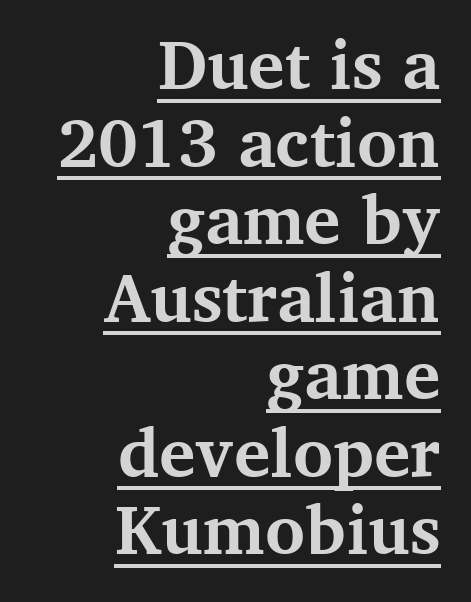
The image shows 68 px bold serif type, upright; set right-aligned, tight line spacing (1.14x), normal letter spacing, underlined; medium stroke contrast and a medium x-height.
